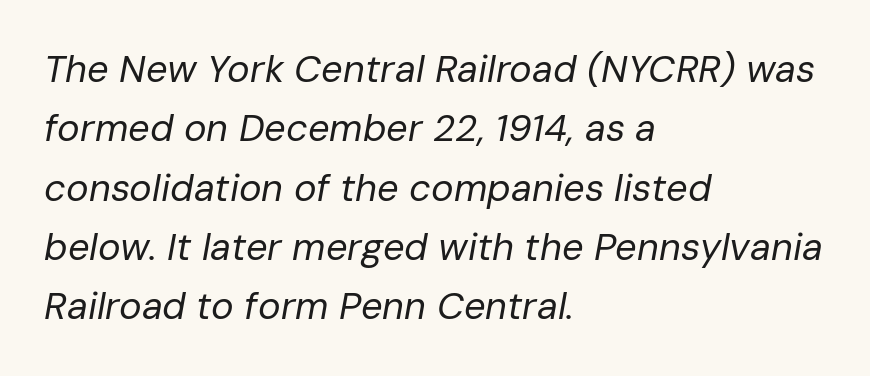
{"italic": "yes", "lean": "right", "slant_degrees": 10, "bold": "no", "weight": "regular", "width": "normal", "stroke_contrast": "low", "x_height": "medium", "monospaced": "no", "underline": "no", "align": "left", "line_spacing": "normal", "line_spacing_ratio": 1.56, "letter_spacing": "normal", "letter_spacing_em": 0.0, "glyph_px": 38}
